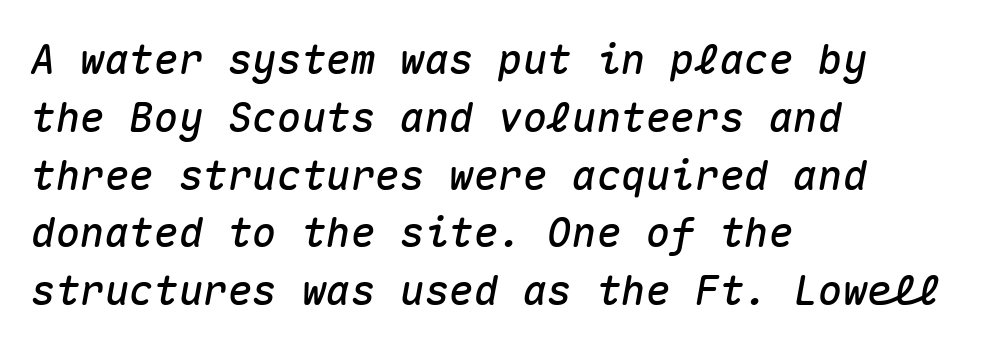
{"italic": "yes", "lean": "right", "slant_degrees": 10, "width": "normal", "stroke_contrast": "medium", "x_height": "medium", "monospaced": "yes", "underline": "no", "align": "left", "line_spacing": "normal", "line_spacing_ratio": 1.41, "letter_spacing": "normal", "letter_spacing_em": 0.0, "glyph_px": 41}
